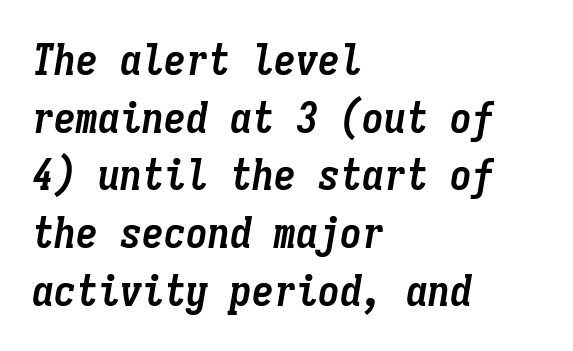
The image shows 44 px semibold, condensed type, italic (leaning right), monospaced; set left-aligned, normal line spacing (1.31x), normal letter spacing, not underlined; low stroke contrast and a medium x-height.
